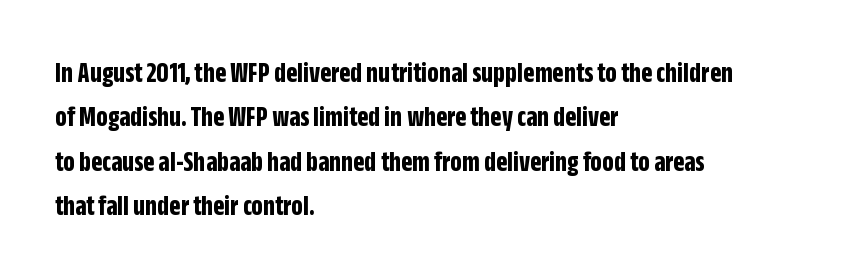
The image shows 29 px bold, condensed sans-serif type, upright; set left-aligned, normal line spacing (1.53x), normal letter spacing, not underlined; low stroke contrast and a large x-height.
